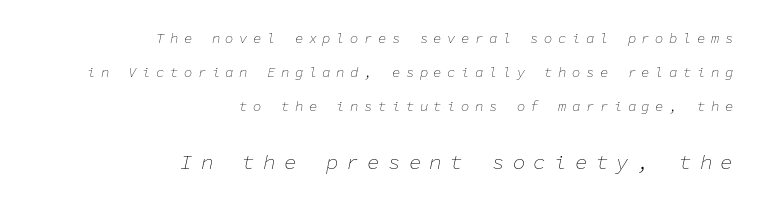
Q: Is the text bold? A: No.
Q: Is the text italic (slanted)? A: Yes, it leans right by about 11 degrees.
Q: Is the text underlined? A: No.
Q: How is the paragraph aligned? A: Right-aligned.
Q: Is the spacing between letters normal or unusually wide? A: Unusually wide.
Q: Is the spacing between lines tight, normal or loose? A: Loose.
Q: Which block of text is set in a larger size, the first (top) or the second (bottom)? A: The second (bottom) one.
